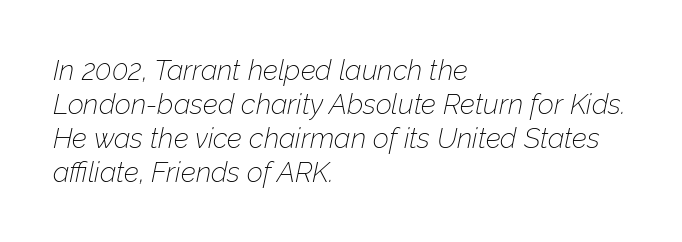
{"italic": "yes", "lean": "right", "slant_degrees": 12, "bold": "no", "weight": "thin", "width": "normal", "stroke_contrast": "low", "x_height": "medium", "monospaced": "no", "underline": "no", "align": "left", "line_spacing_ratio": 1.21, "letter_spacing": "normal", "letter_spacing_em": 0.0, "glyph_px": 28}
